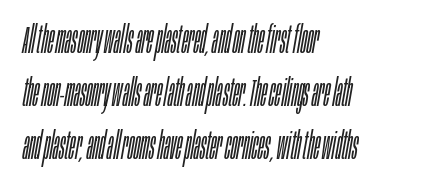
Proportional: the letters do not fall into vertical columns. Vertical spacing — default. Nothing heavy about these letters — not bold at all. Slanted lettering throughout.
